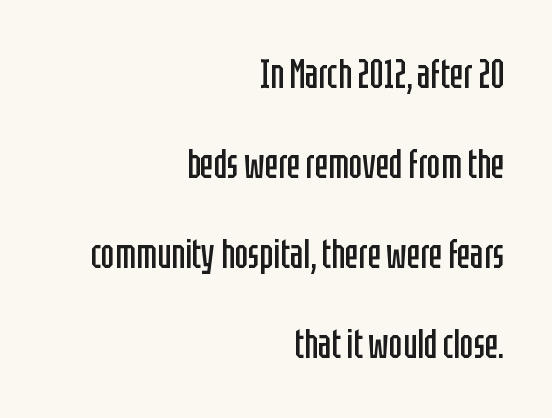
{"serif": "no", "italic": "no", "bold": "no", "weight": "regular", "width": "condensed", "stroke_contrast": "low", "x_height": "large", "monospaced": "no", "underline": "no", "align": "right", "line_spacing": "loose", "line_spacing_ratio": 2.25, "letter_spacing": "normal", "letter_spacing_em": 0.0, "glyph_px": 40}
